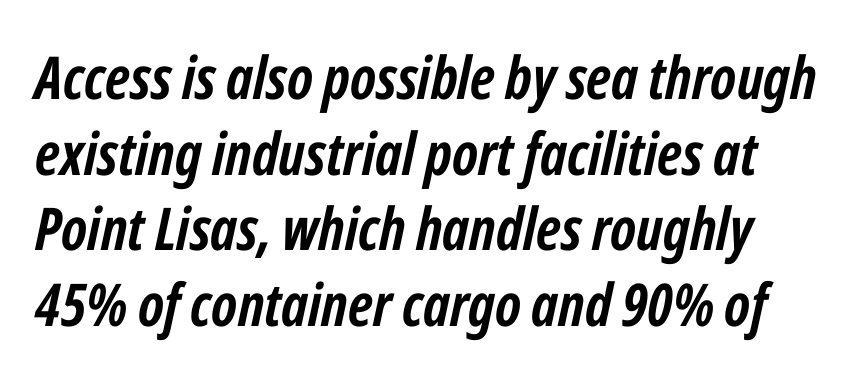
{"italic": "yes", "lean": "right", "slant_degrees": 12, "bold": "yes", "weight": "semibold", "width": "condensed", "stroke_contrast": "low", "x_height": "medium", "monospaced": "no", "underline": "no", "line_spacing": "normal", "line_spacing_ratio": 1.28, "letter_spacing": "normal", "letter_spacing_em": 0.0, "glyph_px": 59}
